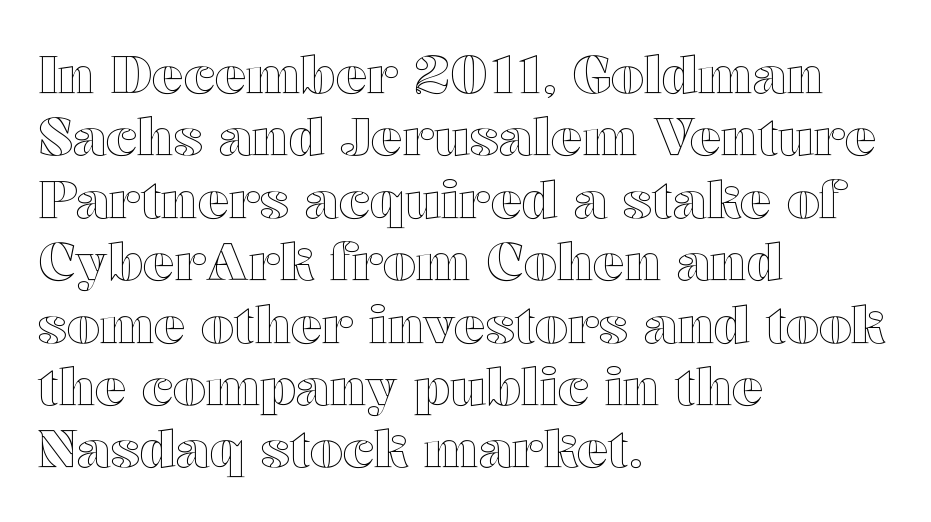
The image shows 52 px wide type, upright; set left-aligned, line spacing 1.2x, normal letter spacing, not underlined; a medium x-height.
